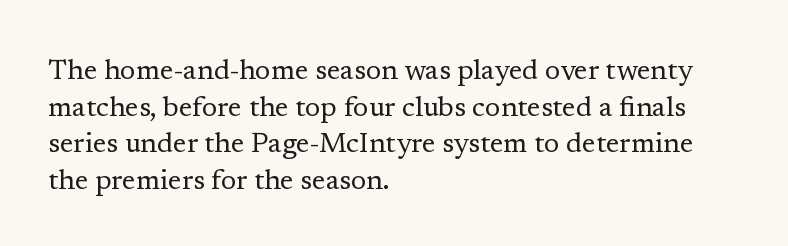
{"serif": "yes", "italic": "no", "bold": "no", "weight": "regular", "width": "normal", "stroke_contrast": "low", "x_height": "medium", "monospaced": "no", "underline": "no", "align": "left", "line_spacing": "normal", "line_spacing_ratio": 1.31, "letter_spacing": "normal", "letter_spacing_em": 0.0, "glyph_px": 28}
